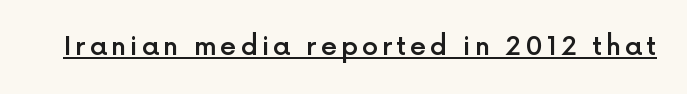
The image shows 26 px text type, upright; set underlined.
